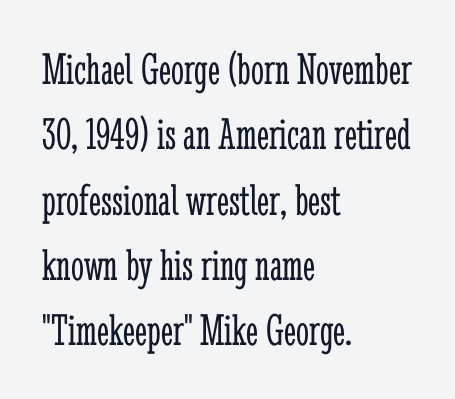
Q: Is the text bold? A: No.
Q: Is the text italic (slanted)? A: No, it is upright.
Q: Is the typeface a serif or a sans-serif typeface? A: Serif.
Q: Is the text underlined? A: No.
Q: How is the paragraph aligned? A: Left-aligned.
Q: Is the spacing between letters normal or unusually wide? A: Normal.
Q: Is the spacing between lines tight, normal or loose? A: Normal.
Q: Width (condensed, normal, or wide)? A: Condensed.
Q: Stroke contrast? A: Low.
Q: x-height? A: Medium.
Q: Monospaced? A: No.
